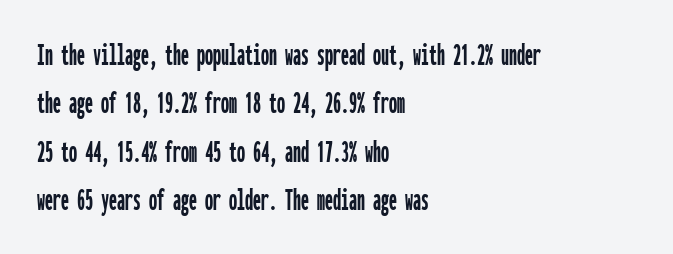
{"serif": "no", "italic": "no", "width": "condensed", "stroke_contrast": "low", "x_height": "medium", "monospaced": "yes", "underline": "no", "align": "left", "line_spacing": "normal", "line_spacing_ratio": 1.51, "letter_spacing": "normal", "letter_spacing_em": 0.0, "glyph_px": 32}
